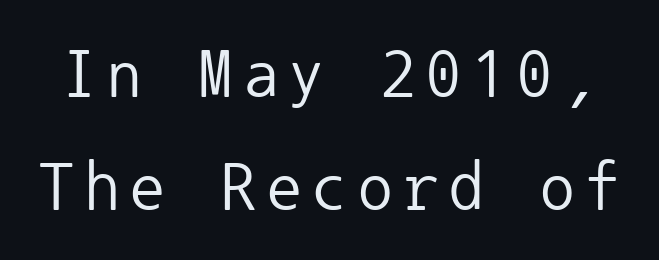
{"serif": "no", "italic": "no", "bold": "no", "weight": "regular", "width": "normal", "stroke_contrast": "low", "x_height": "medium", "monospaced": "yes", "underline": "no", "line_spacing": "normal", "line_spacing_ratio": 1.64, "glyph_px": 69}
